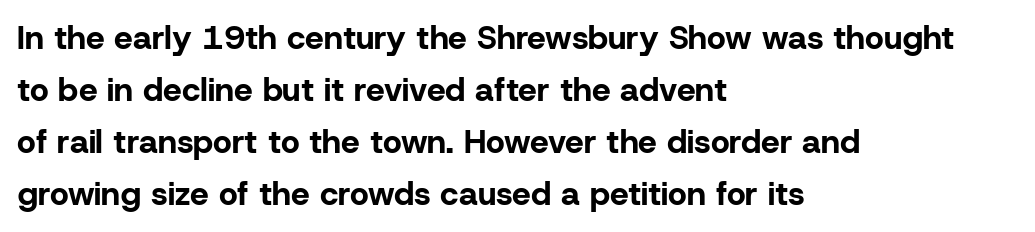
The image shows 33 px bold sans-serif type, upright; set left-aligned, normal line spacing (1.58x), normal letter spacing, not underlined; low stroke contrast and a medium x-height.
